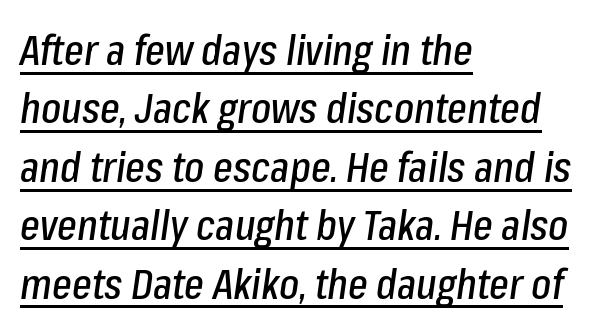
{"italic": "yes", "lean": "right", "slant_degrees": 8, "width": "condensed", "stroke_contrast": "low", "x_height": "medium", "monospaced": "no", "underline": "yes", "align": "left", "line_spacing": "normal", "line_spacing_ratio": 1.39, "letter_spacing": "normal", "letter_spacing_em": 0.0, "glyph_px": 42}
